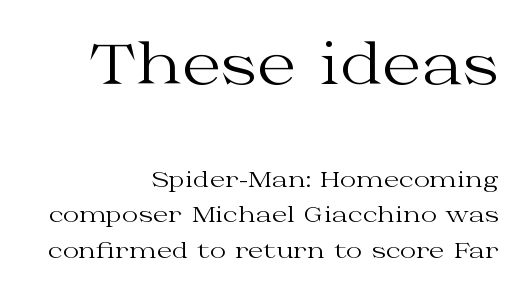
{"serif": "yes", "italic": "no", "bold": "no", "weight": "regular", "width": "wide", "stroke_contrast": "medium", "x_height": "medium", "monospaced": "no", "underline": "no", "align": "right", "line_spacing": "normal", "line_spacing_ratio": 1.61, "letter_spacing": "normal", "letter_spacing_em": 0.0, "larger_block": "first", "size_ratio": 2.55, "glyph_px": 56}
